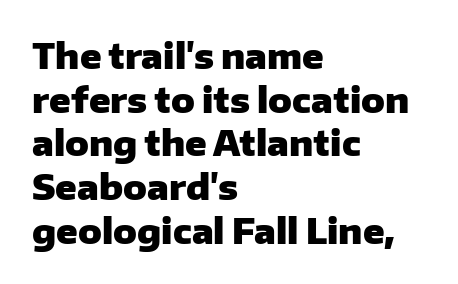
Q: Is the text bold? A: Yes.
Q: Is the text italic (slanted)? A: No, it is upright.
Q: Is the typeface a serif or a sans-serif typeface? A: Sans-serif.
Q: Is the text underlined? A: No.
Q: How is the paragraph aligned? A: Left-aligned.
Q: Is the spacing between letters normal or unusually wide? A: Normal.
Q: Is the spacing between lines tight, normal or loose? A: Normal.
Q: Width (condensed, normal, or wide)? A: Normal.
Q: Stroke contrast? A: Low.
Q: x-height? A: Medium.
Q: Monospaced? A: No.
